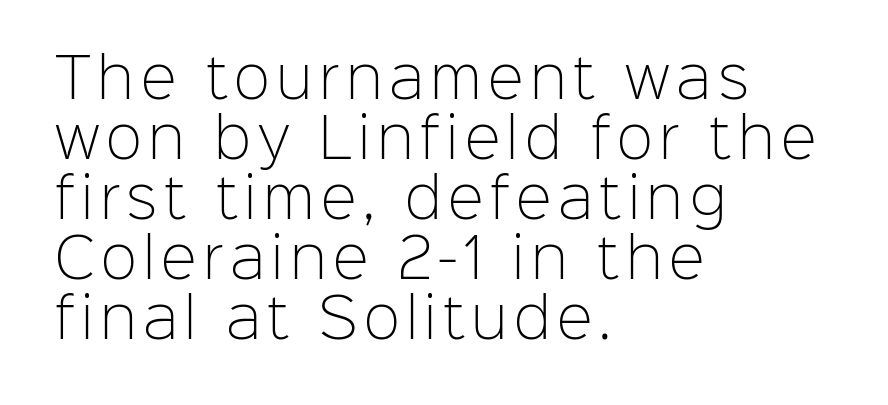
{"serif": "no", "italic": "no", "bold": "no", "weight": "light", "width": "normal", "stroke_contrast": "low", "x_height": "medium", "monospaced": "no", "underline": "no", "align": "left", "line_spacing": "tight", "line_spacing_ratio": 1.11, "glyph_px": 54}
